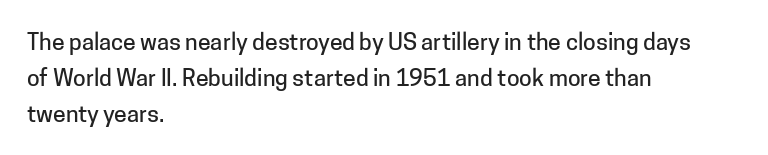
Q: Is the text italic (slanted)? A: No, it is upright.
Q: Is the text underlined? A: No.
Q: How is the paragraph aligned? A: Left-aligned.
Q: Is the spacing between letters normal or unusually wide? A: Normal.
Q: Is the spacing between lines tight, normal or loose? A: Normal.
